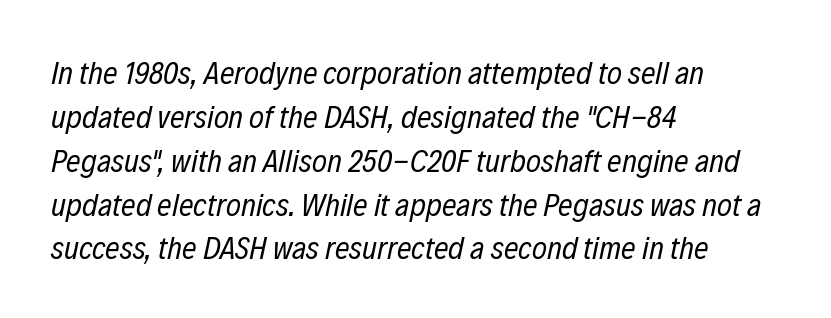
The image shows 32 px regular-weight, condensed type, italic (leaning right); set left-aligned, normal line spacing (1.37x), normal letter spacing, not underlined; low stroke contrast and a medium x-height.
